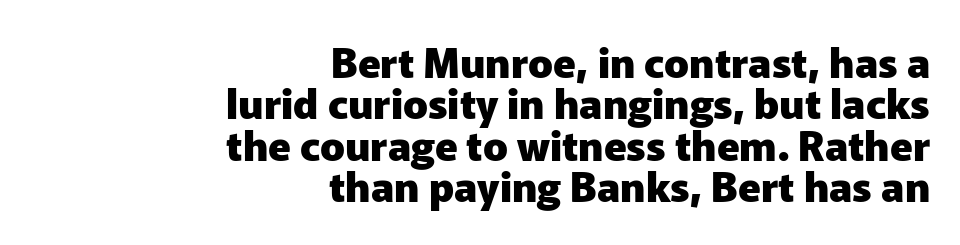
This is heavy type, rendered in bold. Think of a printed novel: that variable character pitch is what you see here. If you measured baseline to baseline, you'd find a short distance. Ordinary non-slanted type is in use. In CSS terms this would be text-align: right.
